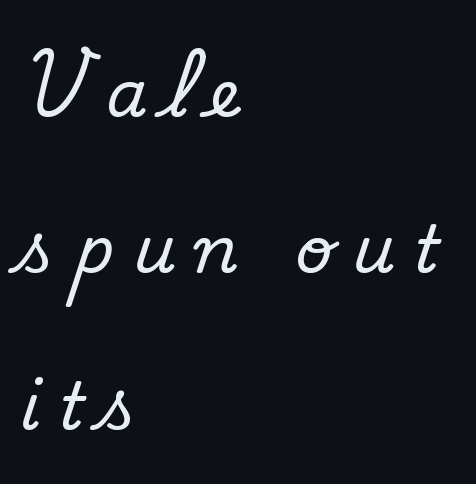
Where is the straight margin? On the left. The strip under each line holds only bare page. This sample has the flowing, uneven cadence of proportional lettering. Nothing sits at the stroke ends, so this counts as sans-serif.
